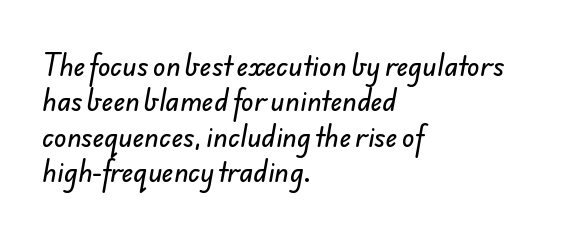
Q: Is the text underlined? A: No.
Q: How is the paragraph aligned? A: Left-aligned.
Q: Is the spacing between letters normal or unusually wide? A: Normal.
Q: Is the spacing between lines tight, normal or loose? A: Normal.
